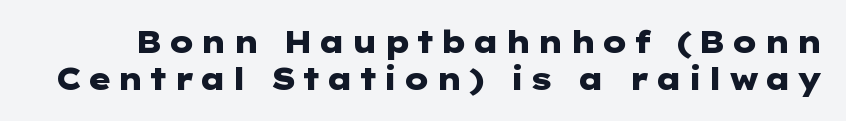
The image shows 30 px heavy, wide sans-serif type, upright; set line spacing 1.23x, not underlined; low stroke contrast and a medium x-height.
